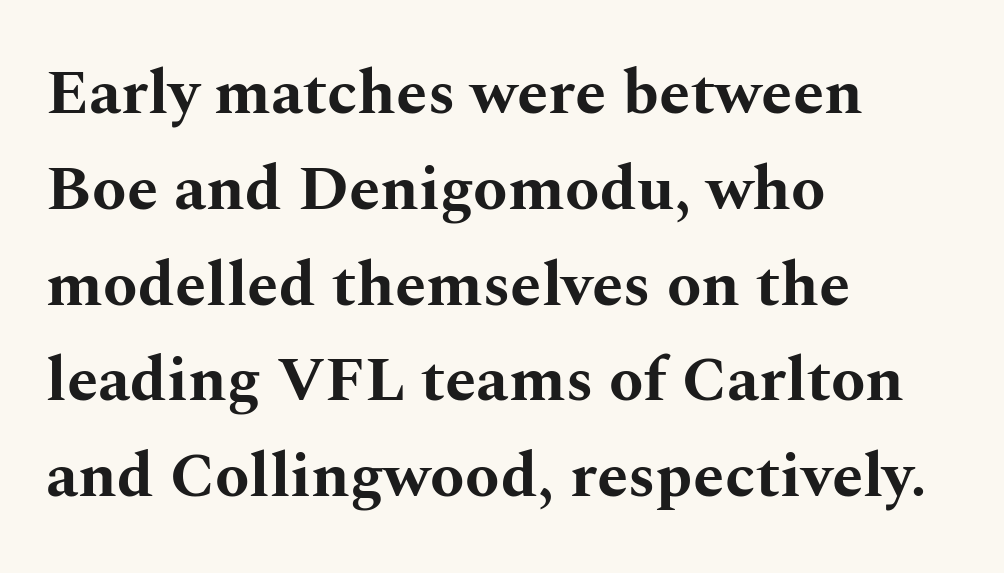
{"serif": "yes", "italic": "no", "bold": "yes", "weight": "bold", "width": "wide", "stroke_contrast": "medium", "x_height": "medium", "monospaced": "no", "underline": "no", "align": "left", "line_spacing": "normal", "line_spacing_ratio": 1.52, "letter_spacing": "normal", "letter_spacing_em": 0.0, "glyph_px": 63}
